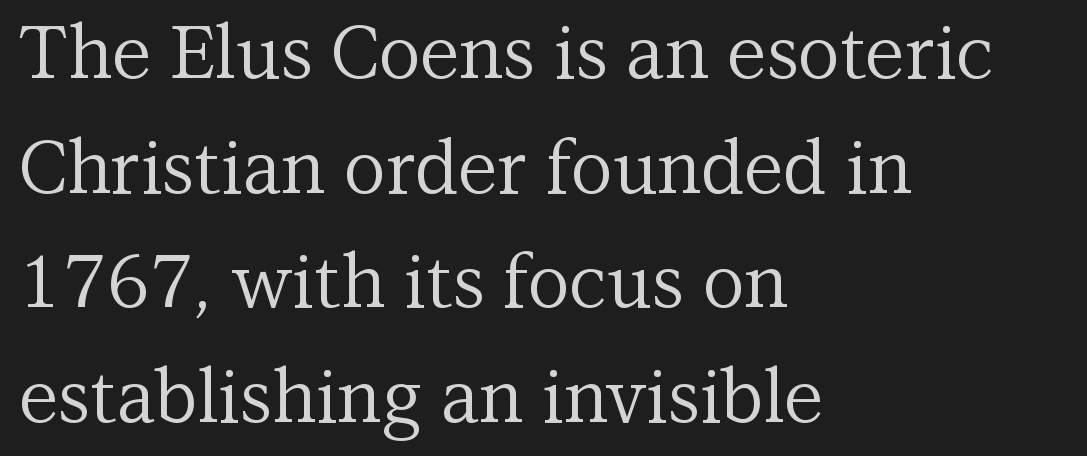
The image shows 73 px regular-weight serif type, upright; set left-aligned, normal line spacing (1.57x), normal letter spacing, not underlined; medium stroke contrast and a medium x-height.
